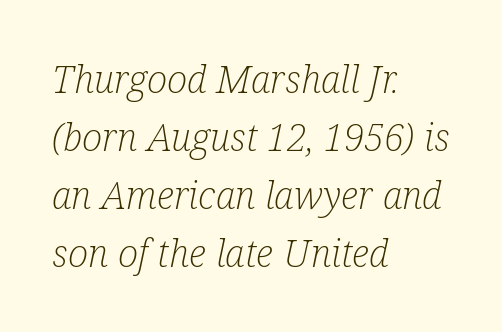
The image shows 38 px light, condensed serif type, italic (leaning right); set left-aligned, normal line spacing (1.53x), normal letter spacing, not underlined; low stroke contrast and a medium x-height.
